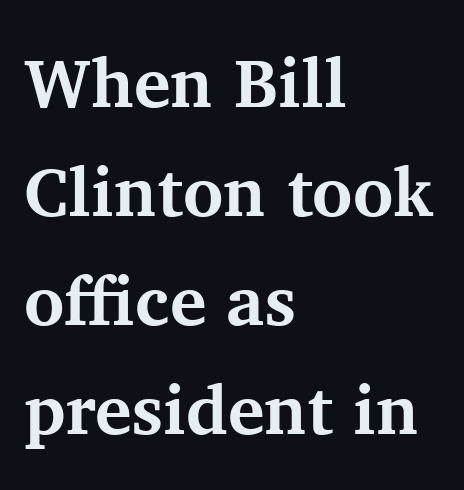
The image shows 69 px bold serif type, upright; set left-aligned, normal line spacing (1.58x), normal letter spacing, not underlined; medium stroke contrast and a medium x-height.
